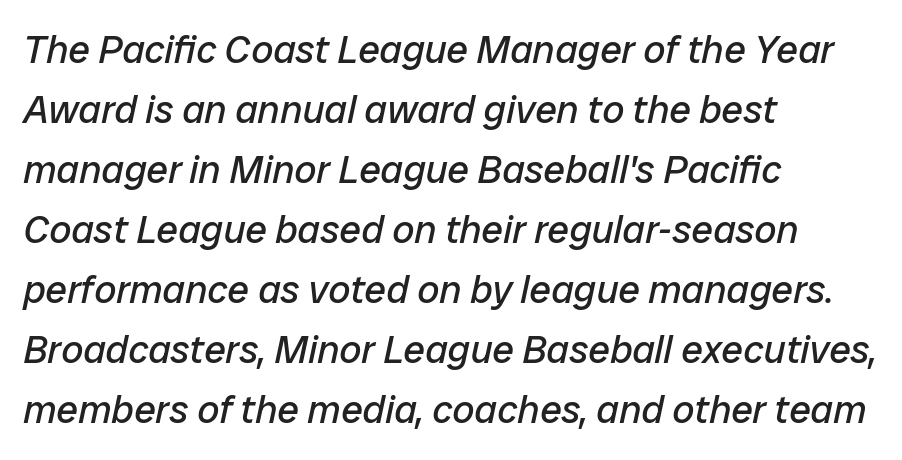
Q: Is the text bold? A: No.
Q: Is the text italic (slanted)? A: Yes, it leans right by about 12 degrees.
Q: Is the text underlined? A: No.
Q: How is the paragraph aligned? A: Left-aligned.
Q: Is the spacing between letters normal or unusually wide? A: Normal.
Q: Is the spacing between lines tight, normal or loose? A: Normal.
Q: Width (condensed, normal, or wide)? A: Normal.
Q: Stroke contrast? A: Low.
Q: x-height? A: Medium.
Q: Monospaced? A: No.
